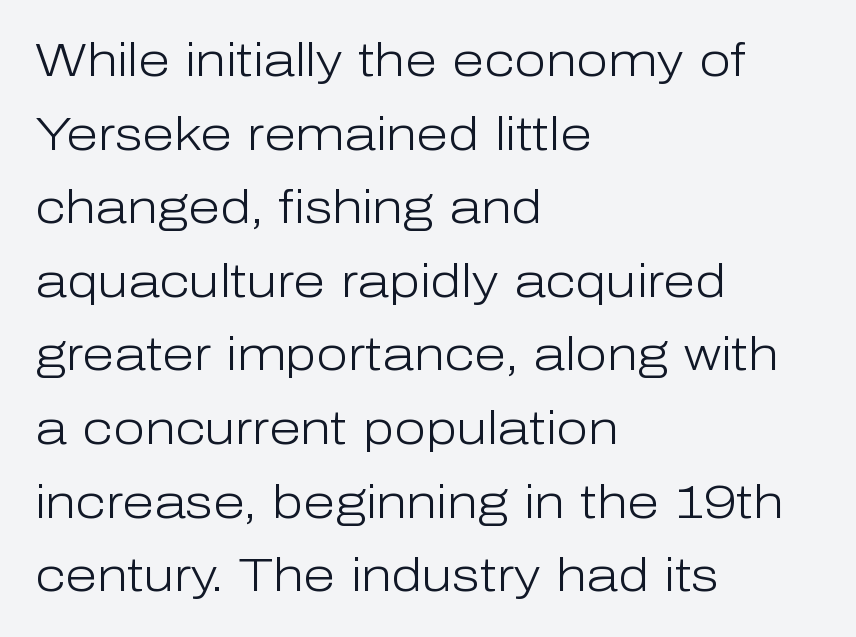
{"serif": "no", "italic": "no", "bold": "no", "weight": "light", "width": "normal", "stroke_contrast": "low", "x_height": "medium", "monospaced": "no", "underline": "no", "align": "left", "line_spacing": "normal", "line_spacing_ratio": 1.6, "letter_spacing": "normal", "letter_spacing_em": 0.0, "glyph_px": 46}
